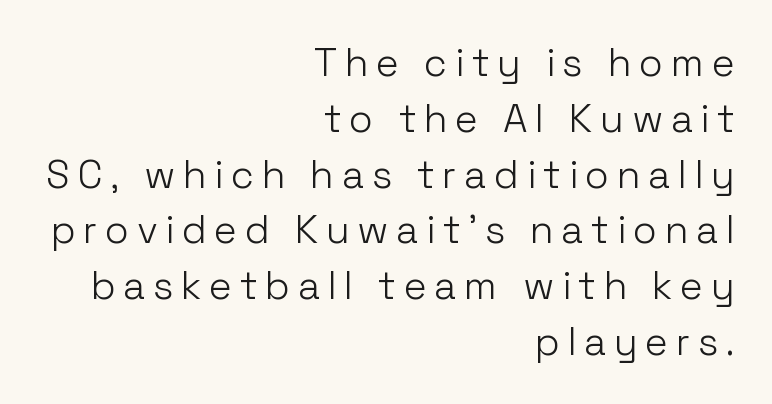
Each new line begins a customary step beneath the previous one. Do the characters align in a grid? No, the font is proportional. A clean baseline with only descenders dipping below it. Typeset ragged left — the right edge is the straight one. Counters stay open thanks to moderate or lighter strokes. Tall strokes in this sample are plumb rather than angled.
